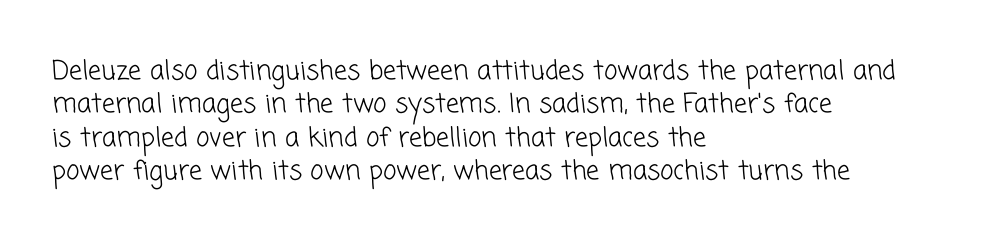
Q: Is the text bold? A: No.
Q: Is the text underlined? A: No.
Q: How is the paragraph aligned? A: Left-aligned.
Q: Is the spacing between letters normal or unusually wide? A: Normal.
Q: Is the spacing between lines tight, normal or loose? A: Normal.
